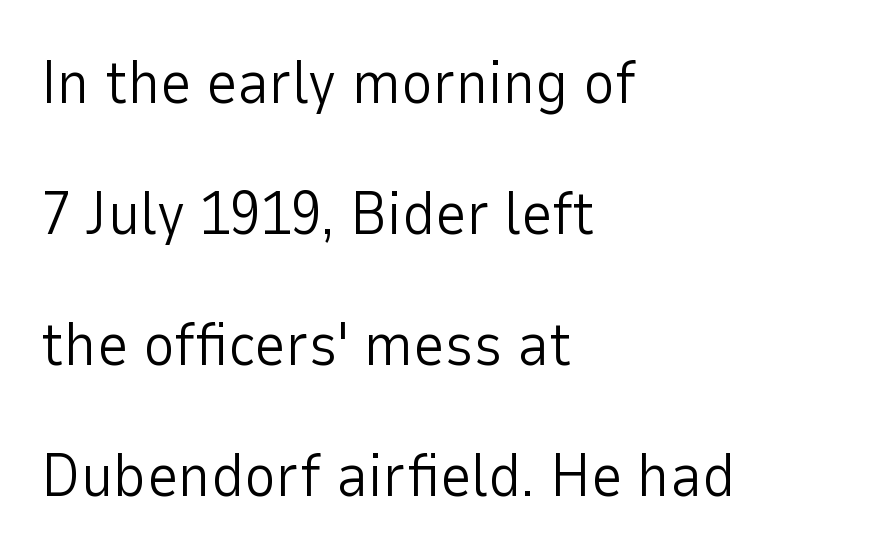
Each word holds together tightly as a unit, with standard inter-letter gaps. Character widths vary here, with narrow letters taking less room than wide ones. The strokes are not fattened; the text isn't bold. What kind of face is this? One without serifs — a sans.
